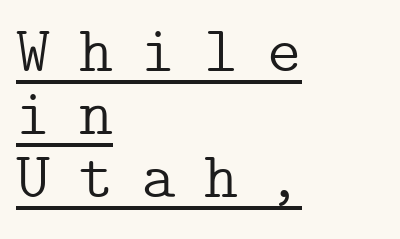
Q: Is the text bold? A: No.
Q: Is the text italic (slanted)? A: No, it is upright.
Q: Is the typeface a serif or a sans-serif typeface? A: Serif.
Q: Is the text underlined? A: Yes.
Q: How is the paragraph aligned? A: Left-aligned.
Q: Is the spacing between letters normal or unusually wide? A: Unusually wide.
Q: Is the spacing between lines tight, normal or loose? A: Tight.
Q: Width (condensed, normal, or wide)? A: Normal.
Q: Stroke contrast? A: Low.
Q: x-height? A: Medium.
